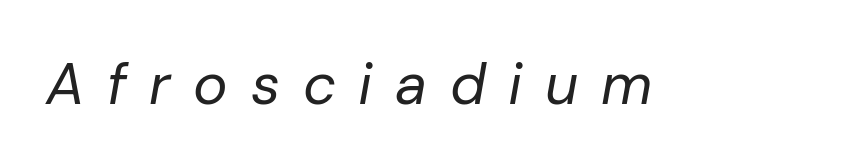
{"italic": "yes", "lean": "right", "slant_degrees": 10, "bold": "no", "weight": "regular", "width": "normal", "stroke_contrast": "low", "x_height": "medium", "monospaced": "no", "underline": "no", "letter_spacing": "wide", "letter_spacing_em": 0.39, "glyph_px": 58}
